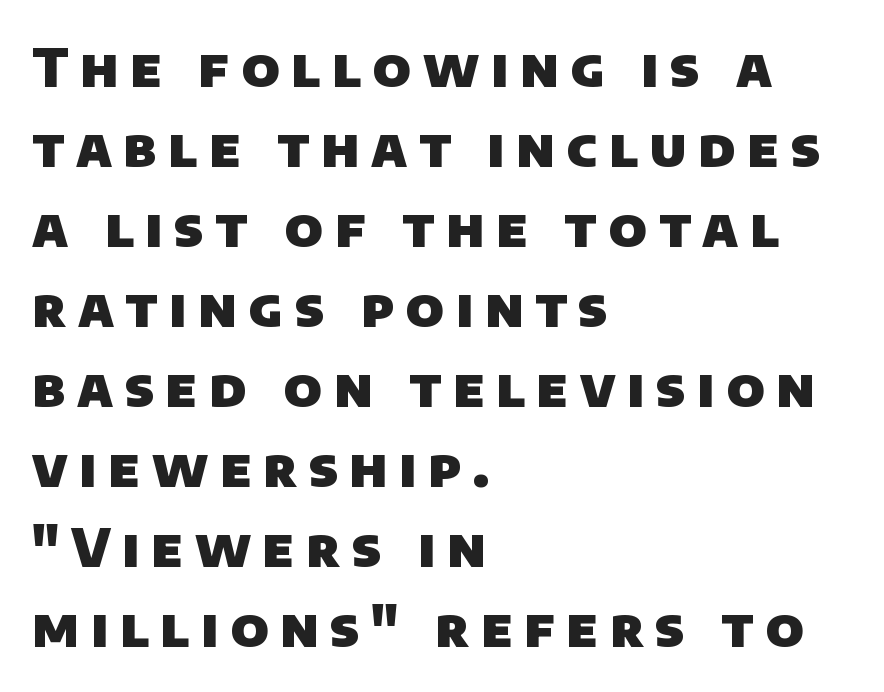
Varying glyph widths throughout — classic text-font behaviour. The area under the type is left untouched. The glyphs in this specimen are sans serif. The passage shown stacks its lines at a standard gap. How are the letters spaced? Widely, with obvious added tracking.
